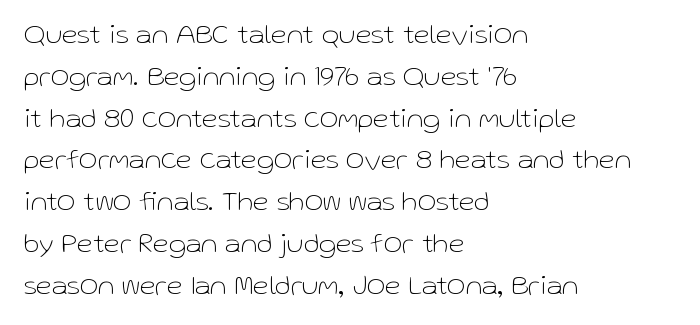
The image shows 29 px thin sans-serif type, upright; set left-aligned, normal line spacing (1.44x), normal letter spacing, not underlined; low stroke contrast and a medium x-height.
